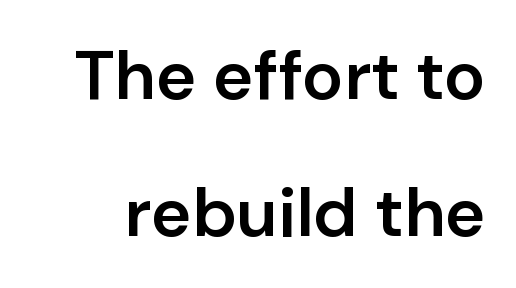
{"serif": "no", "italic": "no", "bold": "semi", "weight": "semibold", "width": "normal", "stroke_contrast": "low", "x_height": "medium", "monospaced": "no", "underline": "no", "line_spacing": "loose", "line_spacing_ratio": 1.98, "letter_spacing": "normal", "letter_spacing_em": 0.0, "glyph_px": 69}
